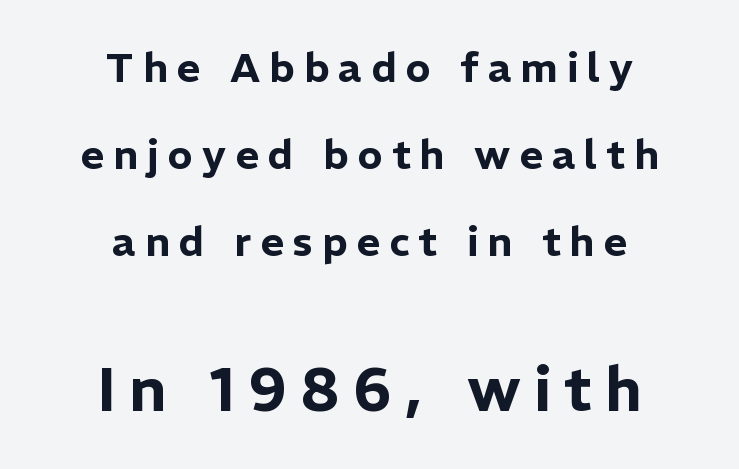
Posture: vertical. The gap between lines stays unmarked. Examine the stroke ends and you'll find no serifs. The typesetter chose a symmetrical, centered arrangement here. The letters in the lower block stand taller than those in the block above.
